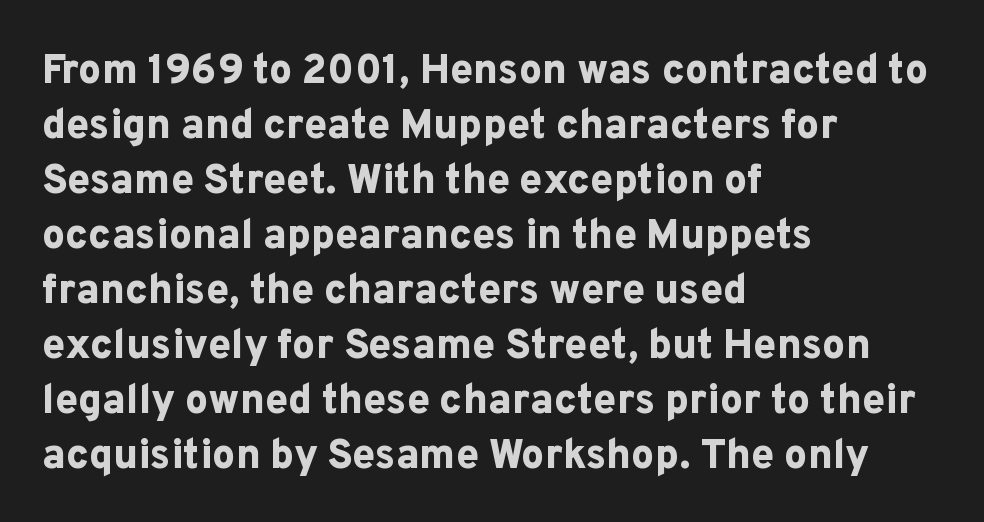
The image shows 41 px bold sans-serif type, upright; set left-aligned, normal line spacing (1.34x), normal letter spacing, not underlined; low stroke contrast and a medium x-height.
